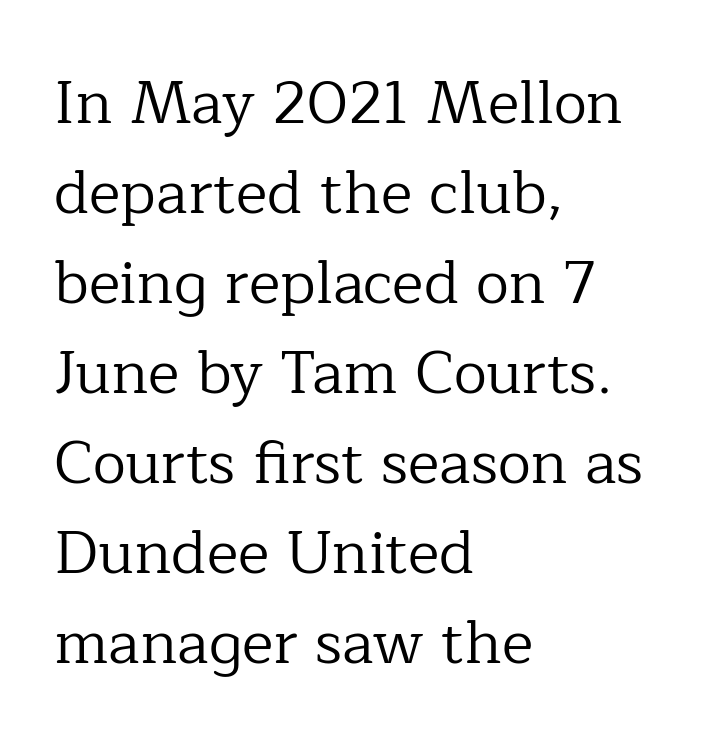
This sample has the flowing, uneven cadence of proportional lettering. These lines sit exactly where default settings would place them. The lettering holds an erect, upright posture throughout. The passage shown is not bold in any degree. Caption: standard tracking, unaltered.
